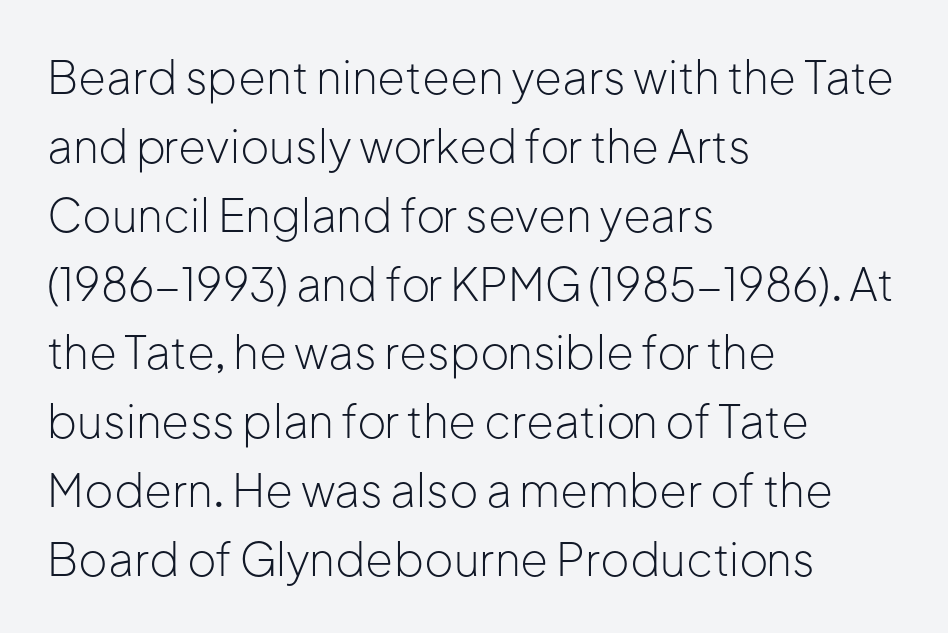
Is there much room between lines? A standard amount, neither cramped nor airy. The specimen omits any rule beneath the text block's lines. The passage shown is not bold in any degree. These lines are composed in type without serifs.
